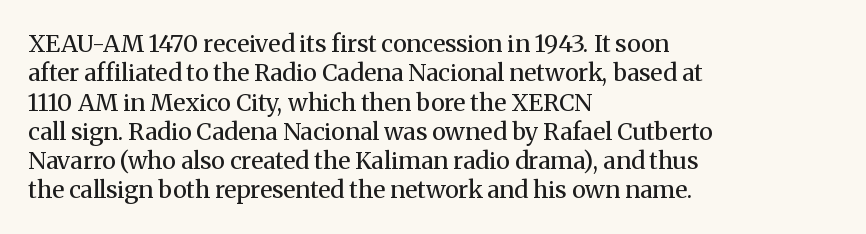
{"italic": "no", "bold": "no", "underline": "no", "align": "left", "line_spacing_ratio": 1.22, "letter_spacing": "normal", "letter_spacing_em": 0.0, "glyph_px": 24}
